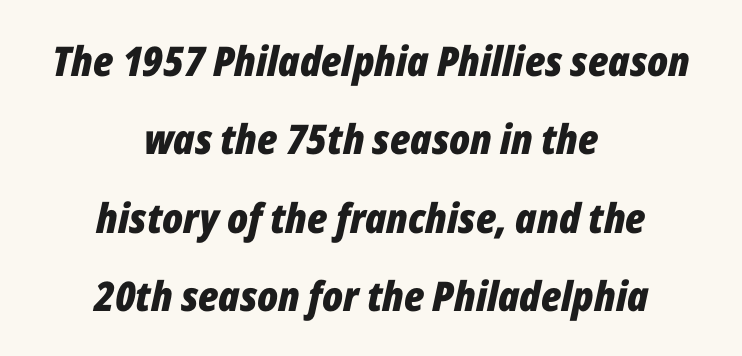
The face used here has a pronounced slope to its letters. The letters sit at their default tracking, neither squeezed nor spread. The letters advance in unequal steps, a hallmark of proportional type. Caption: multi-line text, centered on the measure.
